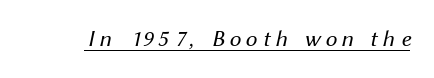
Q: Is the text bold? A: No.
Q: Is the text underlined? A: Yes.
Q: Is the spacing between letters normal or unusually wide? A: Unusually wide.
